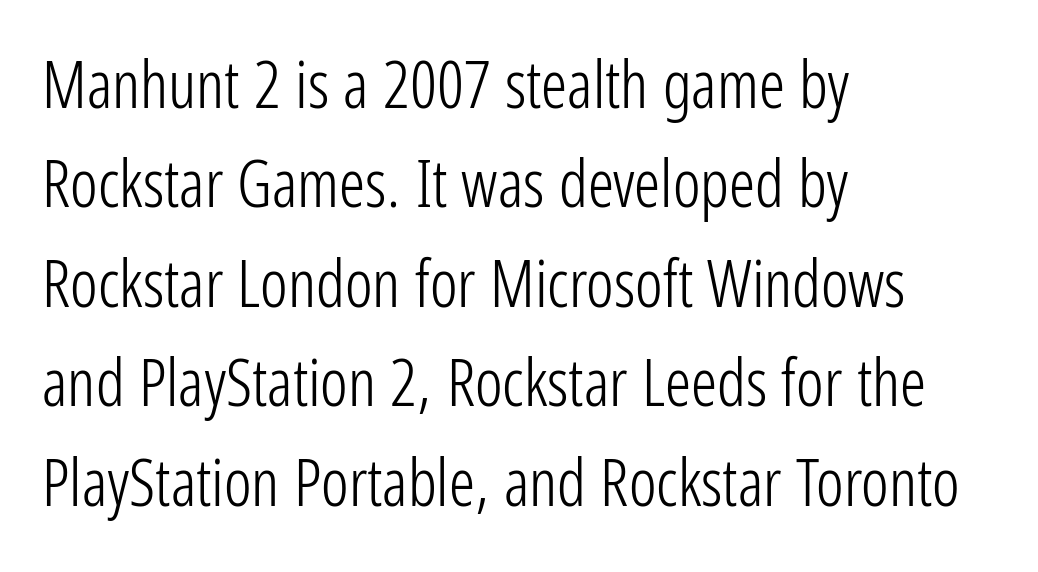
{"serif": "no", "italic": "no", "bold": "no", "weight": "light", "width": "condensed", "stroke_contrast": "low", "x_height": "medium", "monospaced": "no", "underline": "no", "align": "left", "line_spacing": "normal", "line_spacing_ratio": 1.53, "letter_spacing": "normal", "letter_spacing_em": 0.0, "glyph_px": 65}
